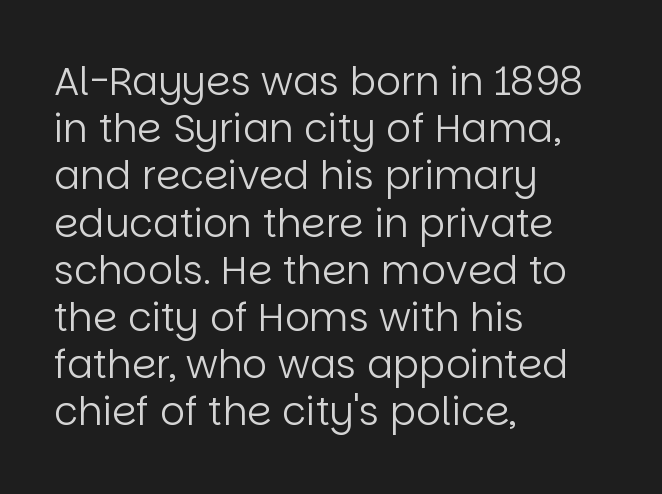
Note the varied advance widths — an 'i' is clearly narrower than an 'm'. Vertical stems look standard width or narrower in stroke. Between one letter and the next there's only the usual sliver of space. The type sits square on the baseline with zero lean. Nope, no serifs anywhere on these letters. The gap between lines stays unmarked.
